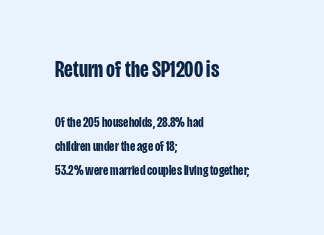
Typesetter's note: full bold, strokes at maximum text heaviness. Posture: upright roman. Here the first block reads like a headline and the second like body copy. A typesetter would call this zero additional tracking.
